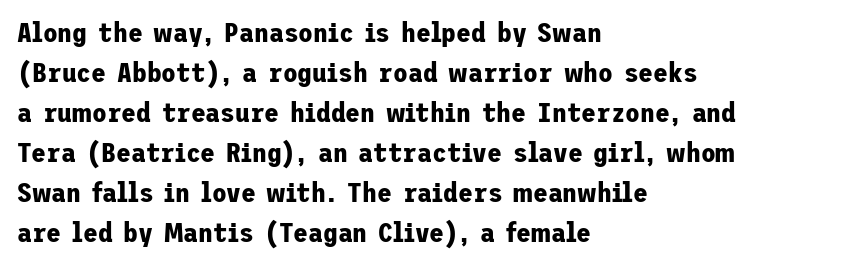
Q: Is the text bold? A: Yes.
Q: Is the text italic (slanted)? A: No, it is upright.
Q: Is the text underlined? A: No.
Q: How is the paragraph aligned? A: Left-aligned.
Q: Is the spacing between letters normal or unusually wide? A: Normal.
Q: Is the spacing between lines tight, normal or loose? A: Normal.
